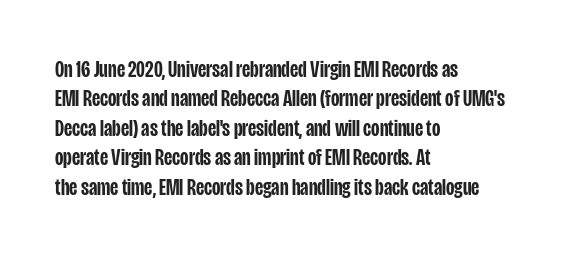
Q: Is the text bold? A: Semi-bold.
Q: Is the text italic (slanted)? A: No, it is upright.
Q: Is the text underlined? A: No.
Q: How is the paragraph aligned? A: Left-aligned.
Q: Is the spacing between letters normal or unusually wide? A: Normal.
Q: Is the spacing between lines tight, normal or loose? A: Normal.
